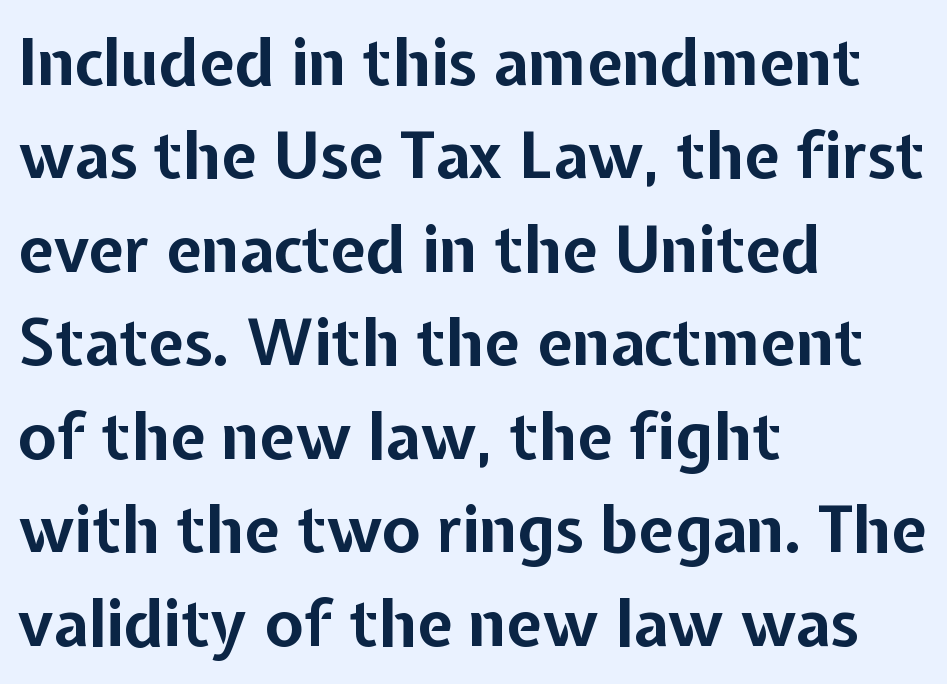
The image shows 64 px bold sans-serif type, upright; set left-aligned, normal line spacing (1.46x), normal letter spacing, not underlined; low stroke contrast and a medium x-height.
